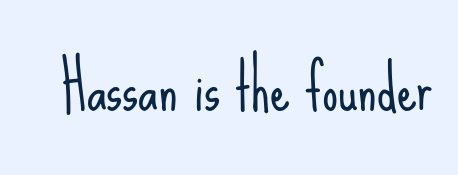
{"serif": "no", "italic": "no", "bold": "no", "weight": "light", "width": "condensed", "stroke_contrast": "low", "x_height": "small", "monospaced": "no", "underline": "no", "letter_spacing": "normal", "letter_spacing_em": 0.0, "glyph_px": 63}
